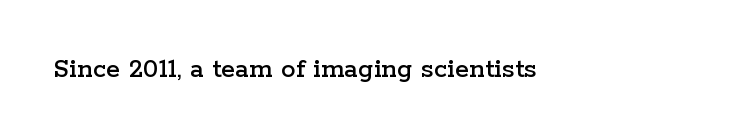
The image shows 29 px wide serif type, upright; set normal letter spacing, not underlined; low stroke contrast and a medium x-height.
